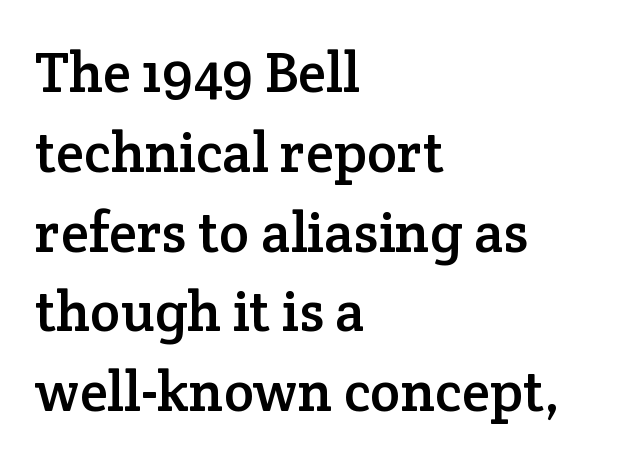
Q: Is the text italic (slanted)? A: No, it is upright.
Q: Is the typeface a serif or a sans-serif typeface? A: Serif.
Q: Is the text underlined? A: No.
Q: How is the paragraph aligned? A: Left-aligned.
Q: Is the spacing between letters normal or unusually wide? A: Normal.
Q: Is the spacing between lines tight, normal or loose? A: Normal.
Q: Width (condensed, normal, or wide)? A: Normal.
Q: Stroke contrast? A: Low.
Q: x-height? A: Medium.
Q: Monospaced? A: No.
